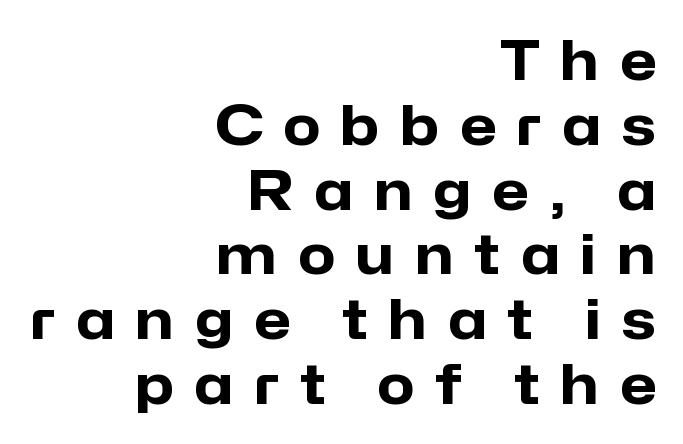
Q: Is the text bold? A: Yes.
Q: Is the text italic (slanted)? A: No, it is upright.
Q: Is the typeface a serif or a sans-serif typeface? A: Sans-serif.
Q: Is the text underlined? A: No.
Q: How is the paragraph aligned? A: Right-aligned.
Q: Is the spacing between letters normal or unusually wide? A: Unusually wide.
Q: Width (condensed, normal, or wide)? A: Normal.
Q: Stroke contrast? A: Low.
Q: x-height? A: Medium.
Q: Monospaced? A: No.
